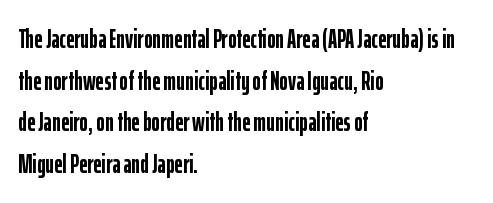
{"italic": "no", "bold": "yes", "underline": "no", "align": "left", "line_spacing": "normal", "line_spacing_ratio": 1.6, "letter_spacing": "normal", "letter_spacing_em": 0.0, "glyph_px": 26}
